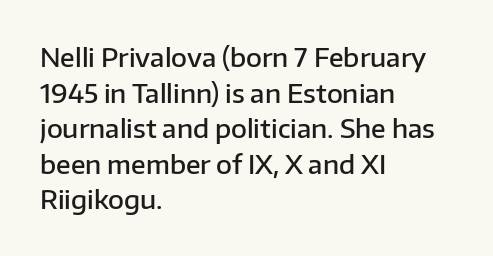
The image shows 26 px text type, upright; set left-aligned, normal line spacing (1.37x), normal letter spacing, not underlined.
